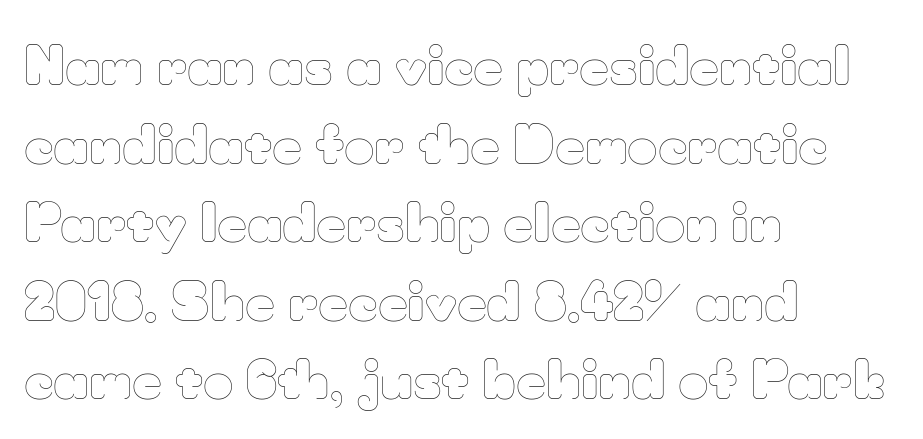
The rendering uses natural spacing where letterforms have individual widths. Style check: upright. These glyphs show unthickened strokes, regular width or finer. Letters rest on an invisible, unmarked baseline. In terms of leading, this rendering sits right in the middle. Where is the straight margin? On the left.
